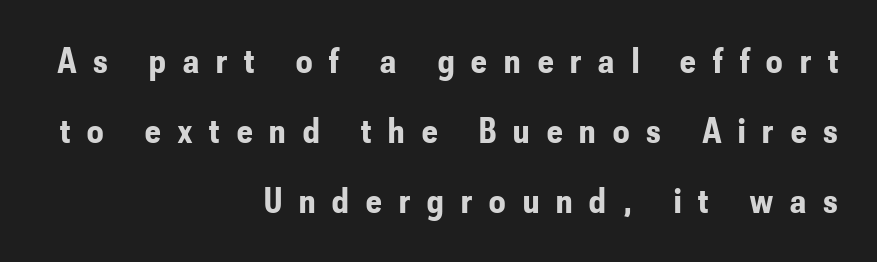
The image shows 36 px bold, condensed sans-serif type, upright; set right-aligned, loose line spacing (1.95x), unusually wide letter spacing (+0.48 em), not underlined; low stroke contrast and a small x-height.
